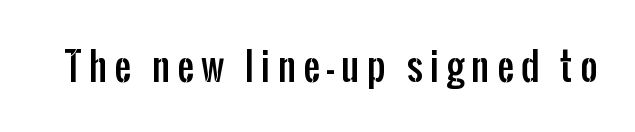
Q: Is the text italic (slanted)? A: No, it is upright.
Q: Is the typeface a serif or a sans-serif typeface? A: Sans-serif.
Q: Is the text underlined? A: No.
Q: Is the spacing between letters normal or unusually wide? A: Unusually wide.
Q: Width (condensed, normal, or wide)? A: Condensed.
Q: Stroke contrast? A: Low.
Q: x-height? A: Medium.
Q: Monospaced? A: No.
